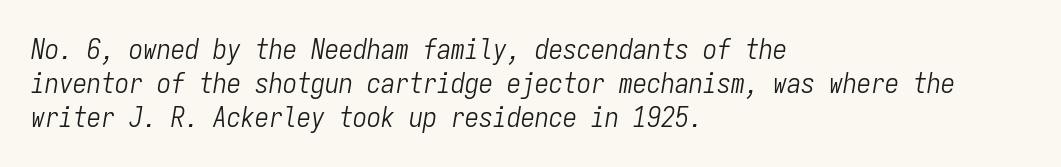
Q: Is the text bold? A: No.
Q: Is the text italic (slanted)? A: Yes, it leans right by about 9 degrees.
Q: Is the text underlined? A: No.
Q: How is the paragraph aligned? A: Left-aligned.
Q: Is the spacing between letters normal or unusually wide? A: Normal.
Q: Width (condensed, normal, or wide)? A: Condensed.
Q: Stroke contrast? A: Low.
Q: x-height? A: Medium.
Q: Monospaced? A: Yes.
